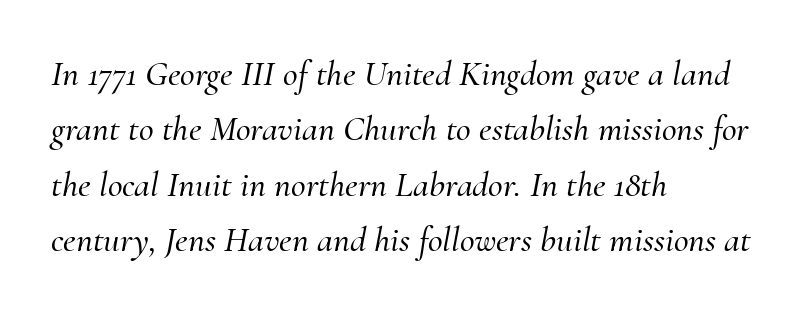
The image shows 36 px serif type, italic (leaning right); set left-aligned, normal line spacing (1.54x), normal letter spacing, not underlined; medium stroke contrast and a small x-height.
